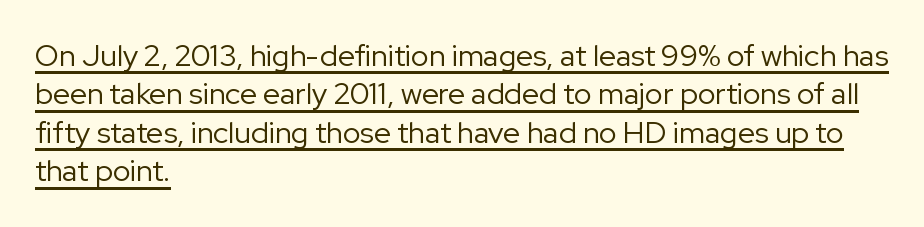
Q: Is the text bold? A: No.
Q: Is the text italic (slanted)? A: No, it is upright.
Q: Is the typeface a serif or a sans-serif typeface? A: Sans-serif.
Q: Is the text underlined? A: Yes.
Q: How is the paragraph aligned? A: Left-aligned.
Q: Is the spacing between letters normal or unusually wide? A: Normal.
Q: Is the spacing between lines tight, normal or loose? A: Normal.
Q: Width (condensed, normal, or wide)? A: Normal.
Q: Stroke contrast? A: Low.
Q: x-height? A: Medium.
Q: Monospaced? A: No.
